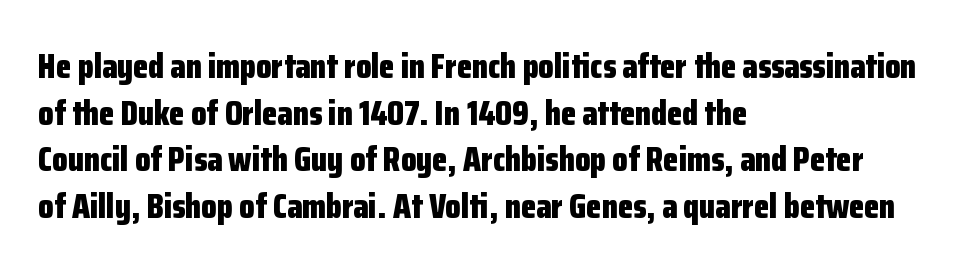
Horizontal alignment here is leftward, the default for most running prose. The line-height multiplier appears to be the usual default. Do the letters lean? They stand straight. Nothing unusual about the tracking: characters are spaced as the font intends.
